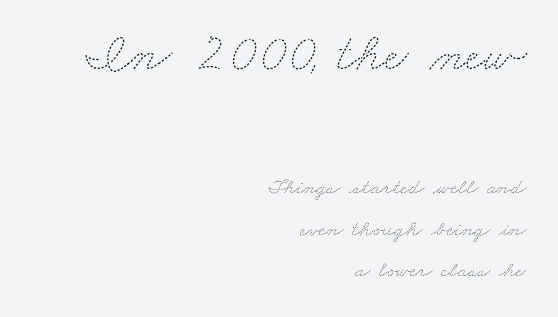
Quick note: underline off. The font is comparable to plain body text, perhaps lighter. Which of the two is more prominent by size? The first, at the top. How are the letters spaced? Ordinarily, with no added tracking.
